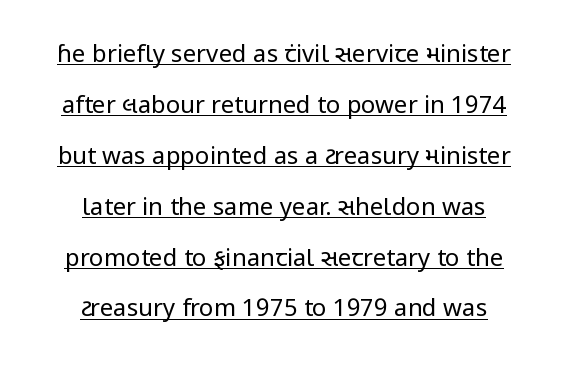
{"italic": "no", "bold": "no", "underline": "yes", "align": "center", "line_spacing": "loose", "line_spacing_ratio": 2.12, "letter_spacing": "normal", "letter_spacing_em": 0.0, "glyph_px": 24}
